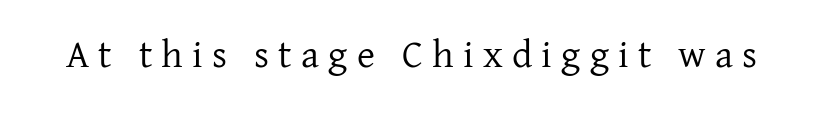
Q: Is the text bold? A: No.
Q: Is the text italic (slanted)? A: No, it is upright.
Q: Is the typeface a serif or a sans-serif typeface? A: Serif.
Q: Is the text underlined? A: No.
Q: Is the spacing between letters normal or unusually wide? A: Unusually wide.
Q: Width (condensed, normal, or wide)? A: Normal.
Q: Stroke contrast? A: Low.
Q: x-height? A: Medium.
Q: Monospaced? A: No.
